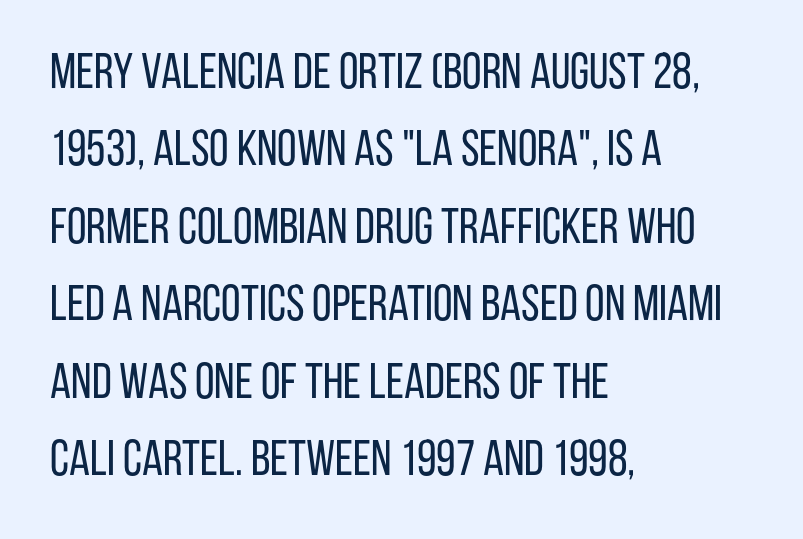
The specimen reads as upright at a glance. The paragraph has a hard left edge and a soft right edge. No chunkiness to these letters — they're not bold. Observe the absence of serifs on each vertical stroke in this sample. Varying glyph widths throughout — classic text-font behaviour. Just letters on the line, the space beneath them empty.
